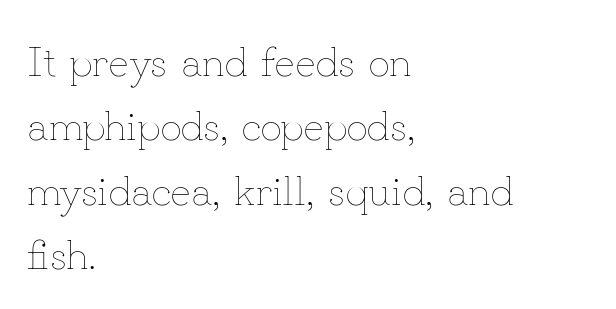
Is this a fixed-width face? No — the glyphs have proportional, varying widths. The space beneath each line is pristine and unruled. Line spacing here is normal. Vertical stems look standard width or narrower in stroke. This is the regular roman posture of the typeface.
